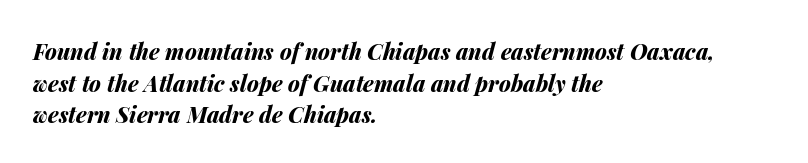
Yep, that's italic — everything's leaning. Typesetter's note: full bold, strokes at maximum text heaviness. The space directly below the letters is spotless. Normally led — the rows are evenly, conventionally spaced. The horizontal fit of the characters is conventional and even.
